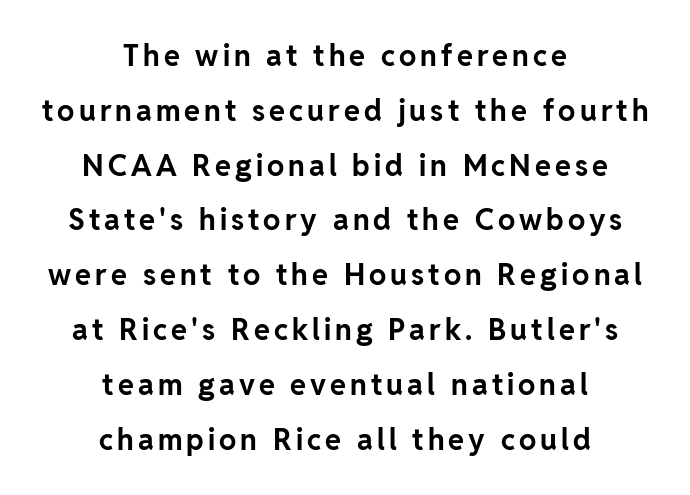
The image shows 29 px bold sans-serif type, upright; set centered, line spacing 1.89x, not underlined; low stroke contrast and a medium x-height.
